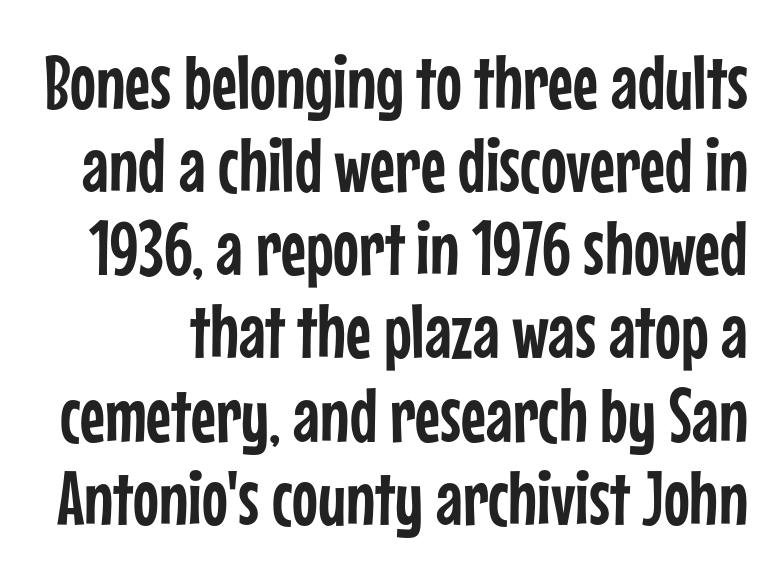
The image shows 77 px condensed sans-serif type, upright; set tight line spacing (1.08x), normal letter spacing, not underlined; low stroke contrast and a medium x-height.
